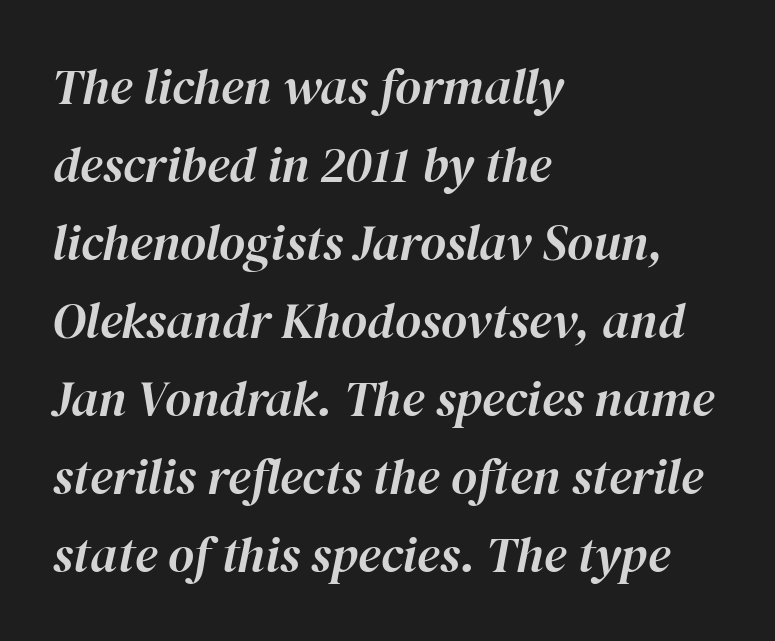
The image shows 50 px text type, italic (leaning right); set left-aligned, normal line spacing (1.56x), normal letter spacing, not underlined; high stroke contrast and a medium x-height.
